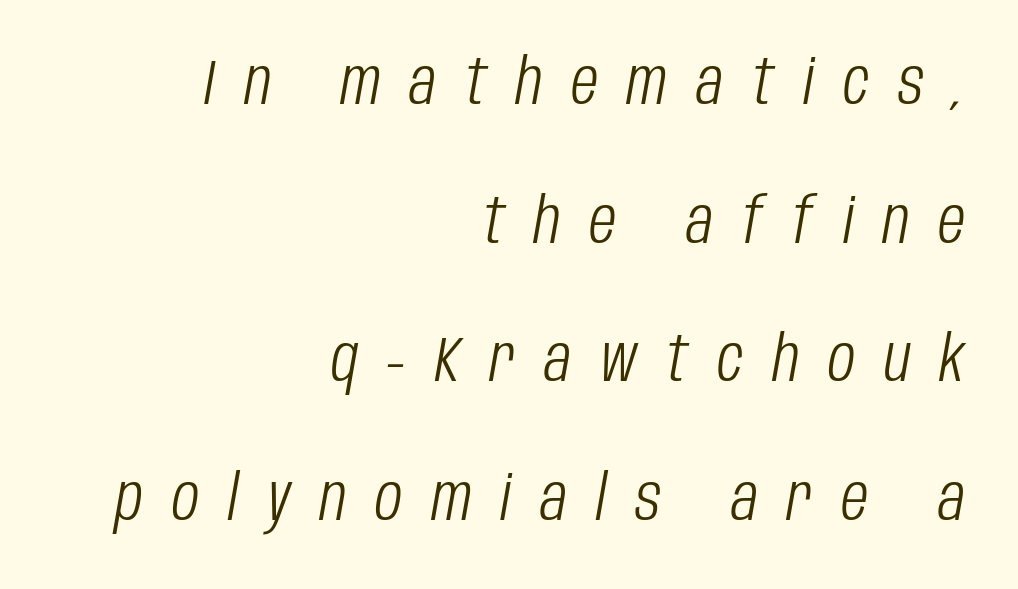
The image shows 63 px light, condensed type, italic (leaning right); set right-aligned, loose line spacing (2.2x), unusually wide letter spacing (+0.46 em), not underlined; low stroke contrast and a large x-height.
